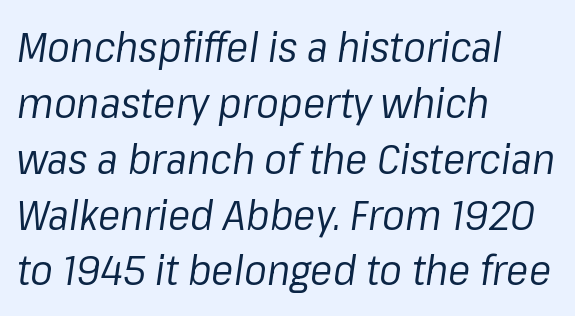
Q: Is the text bold? A: No.
Q: Is the text italic (slanted)? A: Yes, it leans right by about 8 degrees.
Q: Is the text underlined? A: No.
Q: How is the paragraph aligned? A: Left-aligned.
Q: Is the spacing between letters normal or unusually wide? A: Normal.
Q: Is the spacing between lines tight, normal or loose? A: Normal.
Q: Width (condensed, normal, or wide)? A: Normal.
Q: Stroke contrast? A: Low.
Q: x-height? A: Medium.
Q: Monospaced? A: No.
